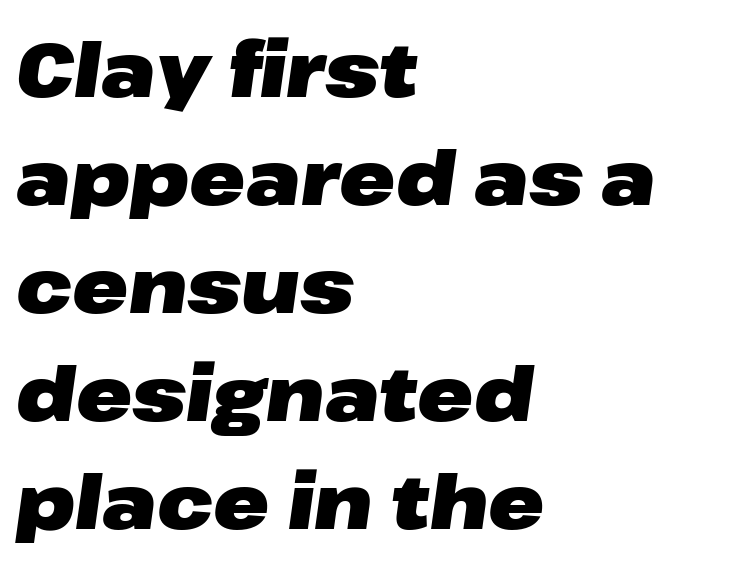
Proportional: the letters do not fall into vertical columns. These lines sit exactly where default settings would place them. This sample uses an oblique cut, with every glyph tilted off the vertical. The typesetter chose a ragged-right arrangement here. Underline: absent. Each word holds together tightly as a unit, with standard inter-letter gaps.
